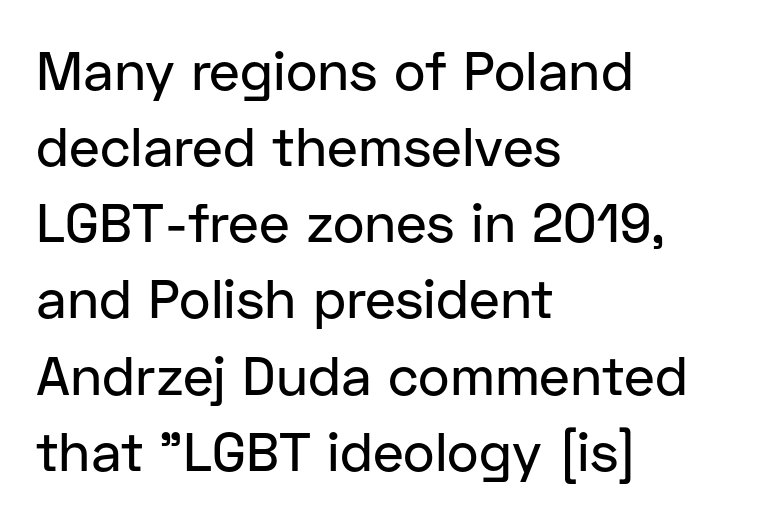
The typography opts for an upright posture over an oblique one. The leading is moderate, giving the passage an even texture. The passage shown is typed in a proportional face where columns would drift. A bare baseline throughout the passage. Default kerning and tracking; the words read as compact shapes. Leftover space on each line is placed entirely after the last word.
